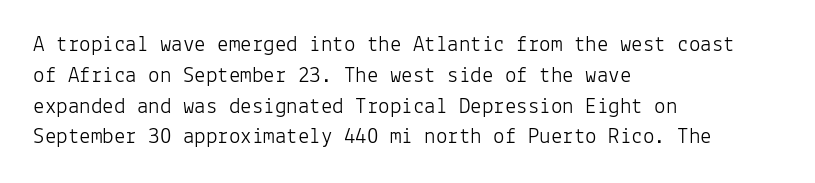
Descenders are the only things crossing below the line. The font sits on the lighter half of the weight spectrum, regular included. Does the copy run flush right? No — it runs flush left. Vertically, the passage feels balanced, rows spaced as you'd expect.
